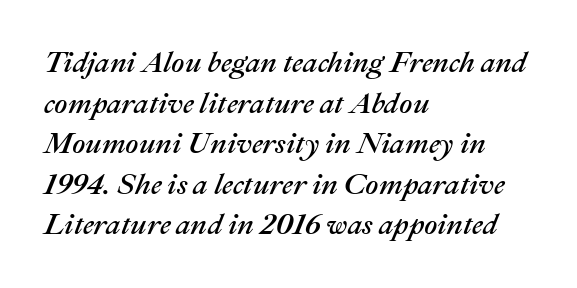
Q: Is the text italic (slanted)? A: Yes, it leans right by about 22 degrees.
Q: Is the text underlined? A: No.
Q: How is the paragraph aligned? A: Left-aligned.
Q: Is the spacing between letters normal or unusually wide? A: Normal.
Q: Is the spacing between lines tight, normal or loose? A: Normal.
Q: Width (condensed, normal, or wide)? A: Normal.
Q: Stroke contrast? A: Medium.
Q: x-height? A: Medium.
Q: Monospaced? A: No.
